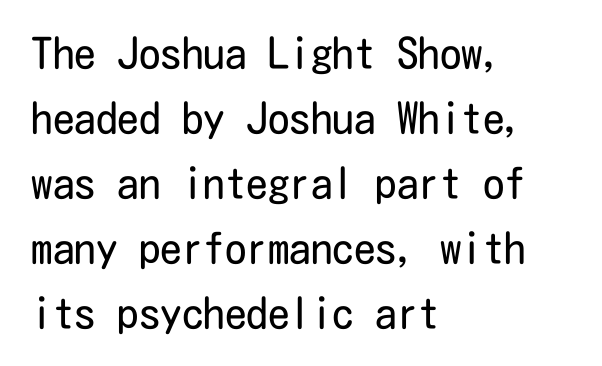
{"serif": "no", "italic": "no", "bold": "no", "weight": "regular", "width": "condensed", "stroke_contrast": "low", "x_height": "medium", "underline": "no", "align": "left", "line_spacing": "normal", "line_spacing_ratio": 1.51, "letter_spacing": "normal", "letter_spacing_em": 0.0, "glyph_px": 43}
